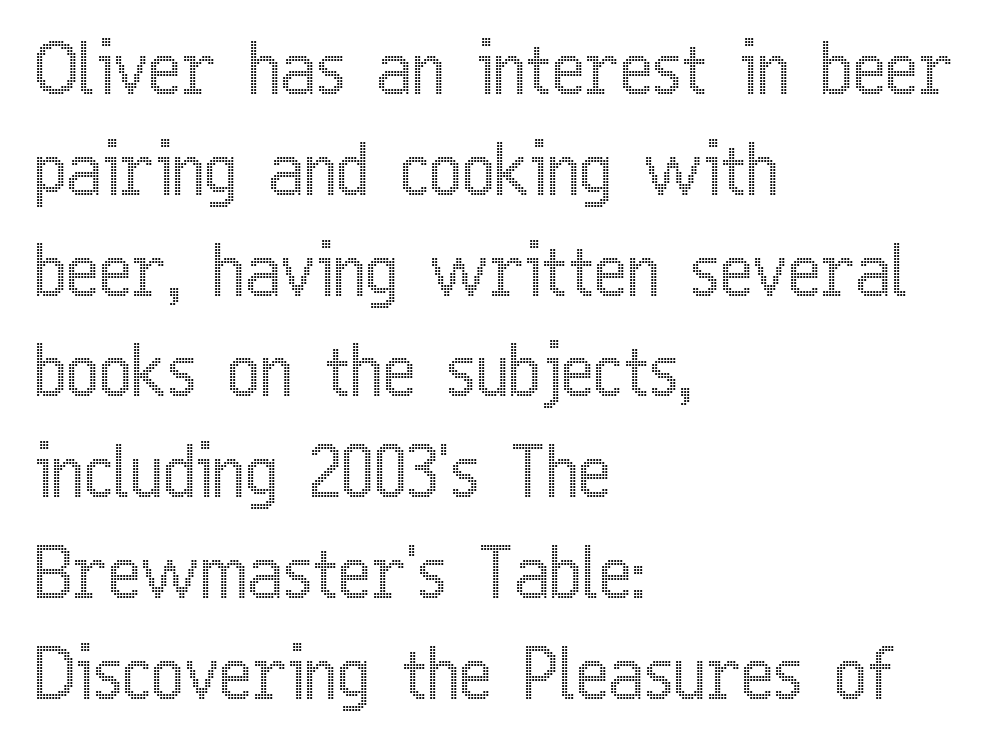
{"italic": "no", "width": "condensed", "x_height": "medium", "monospaced": "no", "underline": "no", "align": "left", "line_spacing": "normal", "line_spacing_ratio": 1.44, "letter_spacing": "normal", "letter_spacing_em": 0.0, "glyph_px": 70}
